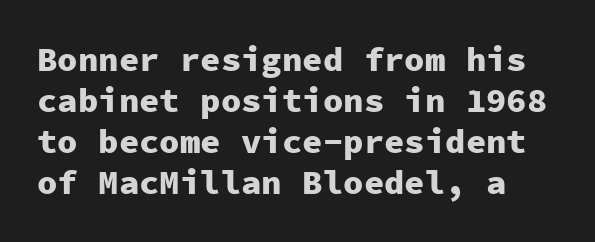
{"serif": "no", "italic": "no", "bold": "yes", "weight": "heavy", "width": "normal", "stroke_contrast": "low", "x_height": "medium", "monospaced": "yes", "underline": "no", "line_spacing_ratio": 1.21, "letter_spacing": "normal", "letter_spacing_em": 0.0, "glyph_px": 34}
